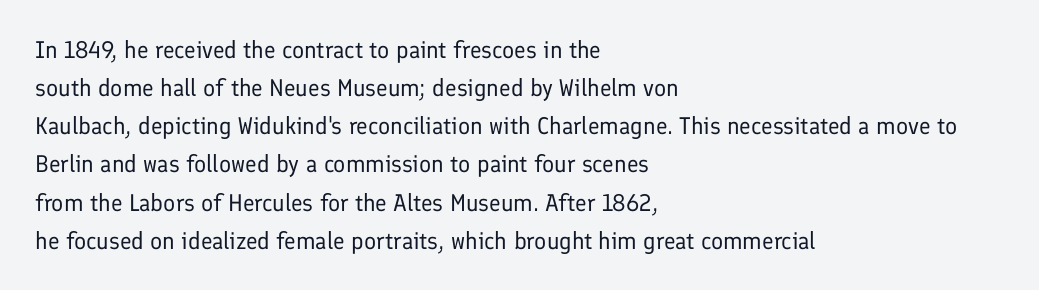
The image shows 24 px text type, upright; set left-aligned, normal line spacing (1.59x), normal letter spacing, not underlined.
